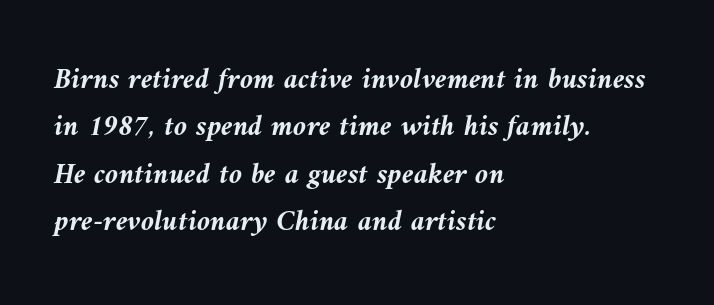
A clean baseline with only descenders dipping below it. A student would call this left alignment; a typographer would say flush left, rag right. Emphasis by weight is at full strength: bold. In terms of leading, this rendering sits right in the middle. The rendering applies a slant to the glyphs. This sample has the flowing, uneven cadence of proportional lettering.
